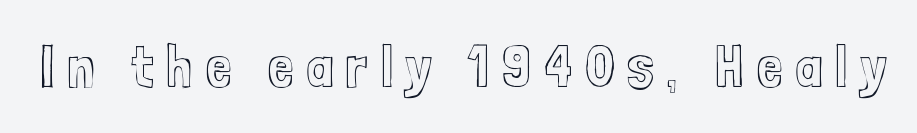
{"italic": "no", "width": "condensed", "x_height": "medium", "monospaced": "no", "underline": "no", "letter_spacing": "wide", "letter_spacing_em": 0.21, "glyph_px": 59}
